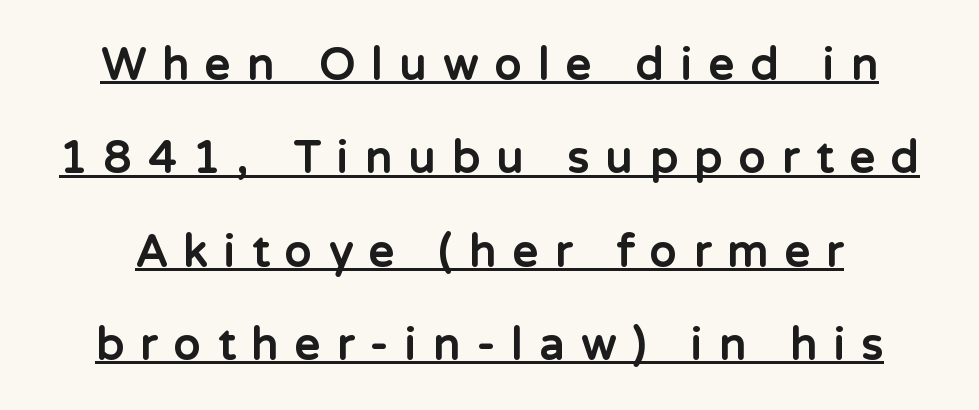
The image shows 44 px bold sans-serif type, upright; set loose line spacing (2.12x), unusually wide letter spacing (+0.38 em), underlined; low stroke contrast and a medium x-height.
